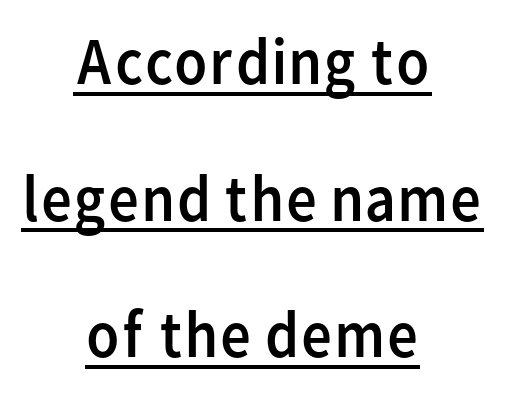
{"serif": "no", "italic": "no", "bold": "no", "weight": "regular", "width": "normal", "stroke_contrast": "low", "x_height": "medium", "monospaced": "no", "underline": "yes", "align": "center", "line_spacing": "loose", "line_spacing_ratio": 2.04, "letter_spacing": "normal", "letter_spacing_em": 0.0, "glyph_px": 67}
